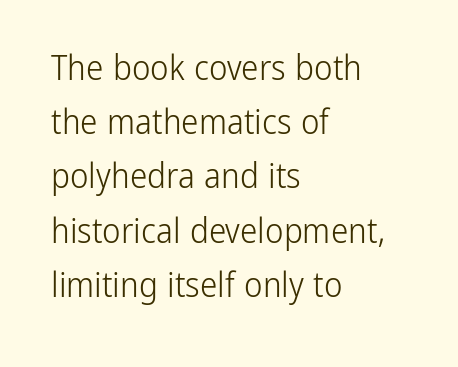
Q: Is the text bold? A: No.
Q: Is the text italic (slanted)? A: No, it is upright.
Q: Is the typeface a serif or a sans-serif typeface? A: Sans-serif.
Q: Is the text underlined? A: No.
Q: How is the paragraph aligned? A: Left-aligned.
Q: Is the spacing between letters normal or unusually wide? A: Normal.
Q: Is the spacing between lines tight, normal or loose? A: Normal.
Q: Width (condensed, normal, or wide)? A: Condensed.
Q: Stroke contrast? A: Low.
Q: x-height? A: Medium.
Q: Monospaced? A: No.
